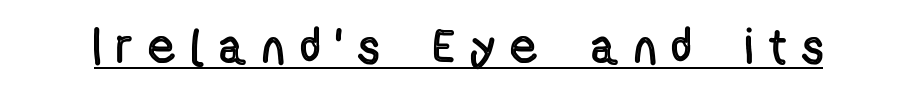
The image shows 50 px condensed type, upright; set unusually wide letter spacing (+0.34 em), underlined; a medium x-height.
